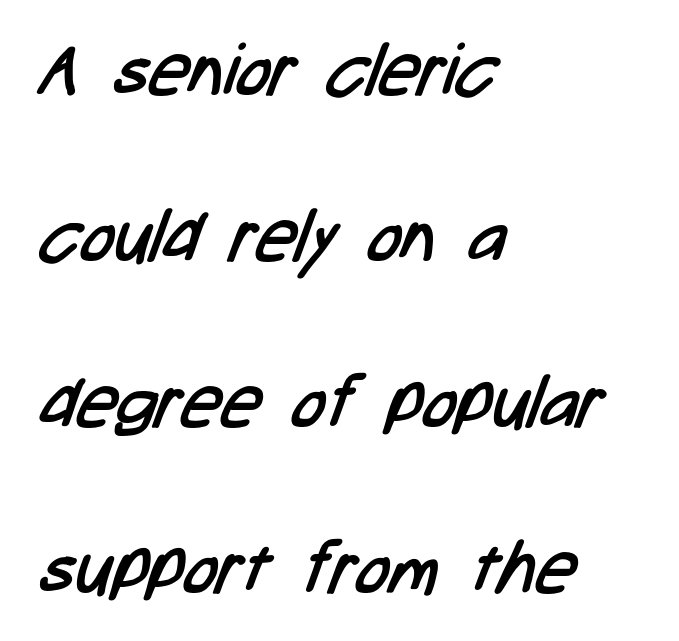
Classification — sans serif. The gaps between neighbouring characters are ordinary and unremarkable. Weight: not bold — regular or lighter. Each letter keeps its own natural width here, so spacing adapts to shape. One glance says open: line gaps are wider than usual. Each row of text sits above clean, open space.
